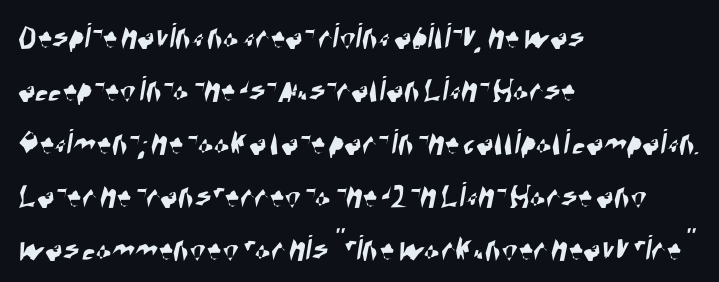
Q: Is the typeface a serif or a sans-serif typeface? A: Sans-serif.
Q: Is the text underlined? A: No.
Q: How is the paragraph aligned? A: Left-aligned.
Q: Is the spacing between letters normal or unusually wide? A: Normal.
Q: Is the spacing between lines tight, normal or loose? A: Normal.
Q: Width (condensed, normal, or wide)? A: Condensed.
Q: Stroke contrast? A: High.
Q: x-height? A: Large.
Q: Monospaced? A: No.
